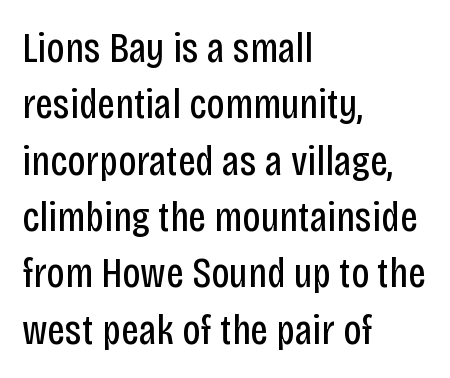
The image shows 43 px regular-weight, condensed sans-serif type, upright; set left-aligned, normal line spacing (1.31x), normal letter spacing, not underlined; low stroke contrast and a large x-height.
